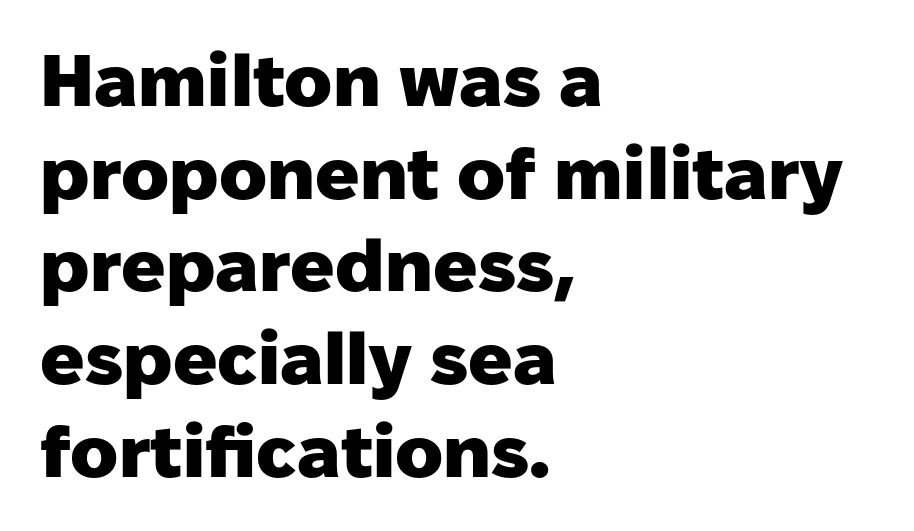
The letterforms sit shoulder to shoulder at normal distance. Evenly set lines give the paragraph a standard silhouette. Note: no serifs on the glyphs. Does the lettering tilt? It doesn't — this is upright.
